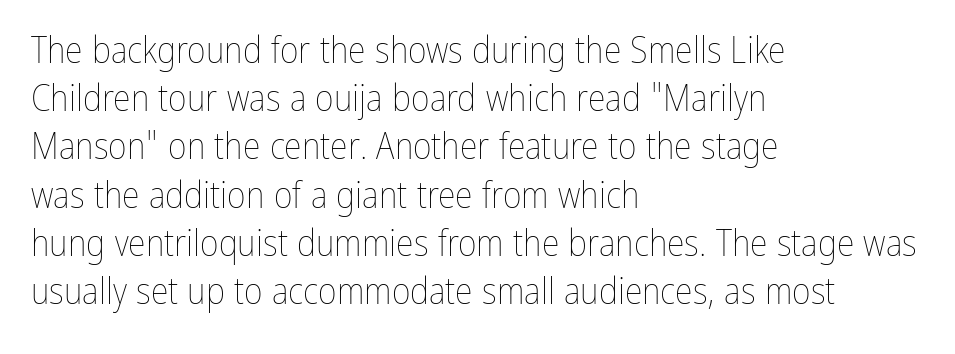
The image shows 36 px thin, condensed type, upright; set left-aligned, normal line spacing (1.34x), normal letter spacing, not underlined; low stroke contrast and a medium x-height.
